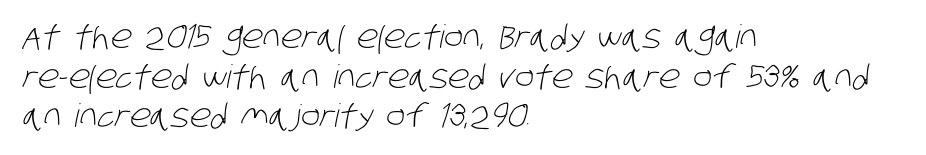
These lines are set flush left with a ragged right edge. Short note: letters normally spaced. A typesetter would call this proportional, since set widths differ per character. Unmarked baselines from the first word to the last. Note: no serifs on the glyphs.
